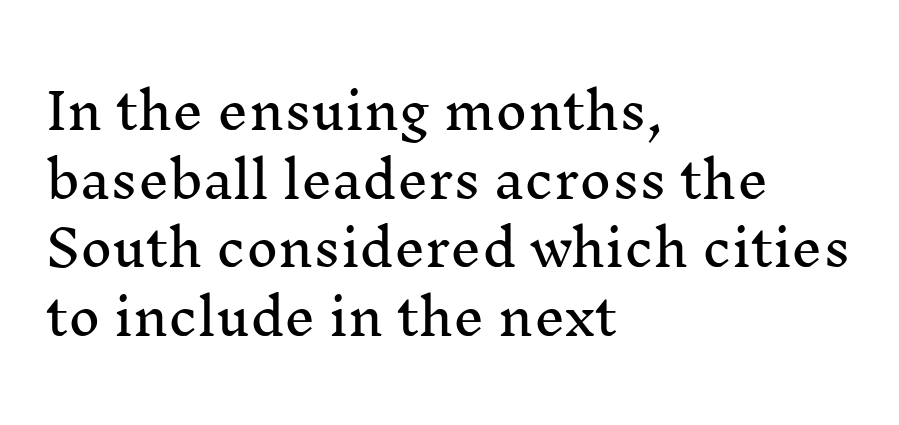
Q: Is the text italic (slanted)? A: No, it is upright.
Q: Is the typeface a serif or a sans-serif typeface? A: Serif.
Q: Is the text underlined? A: No.
Q: How is the paragraph aligned? A: Left-aligned.
Q: Is the spacing between letters normal or unusually wide? A: Normal.
Q: Is the spacing between lines tight, normal or loose? A: Normal.
Q: Width (condensed, normal, or wide)? A: Normal.
Q: Stroke contrast? A: Medium.
Q: x-height? A: Medium.
Q: Monospaced? A: No.
